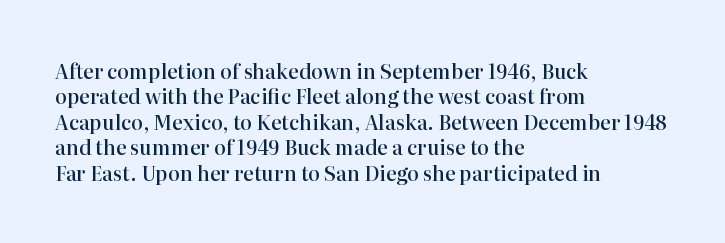
{"italic": "no", "bold": "semi", "underline": "no", "align": "left", "line_spacing": "normal", "line_spacing_ratio": 1.27, "letter_spacing": "normal", "letter_spacing_em": 0.0, "glyph_px": 20}
